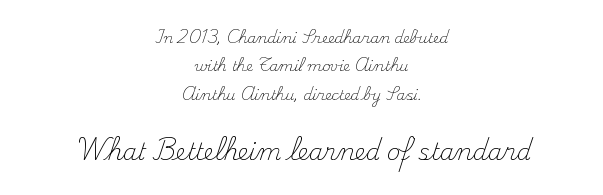
{"bold": "no", "underline": "no", "align": "center", "line_spacing": "loose", "line_spacing_ratio": 2.03, "letter_spacing": "normal", "letter_spacing_em": 0.0, "larger_block": "second", "size_ratio": 1.64, "glyph_px": 23}
